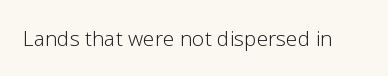
Q: Is the text bold? A: No.
Q: Is the text italic (slanted)? A: No, it is upright.
Q: Is the text underlined? A: No.
Q: Is the spacing between letters normal or unusually wide? A: Normal.
